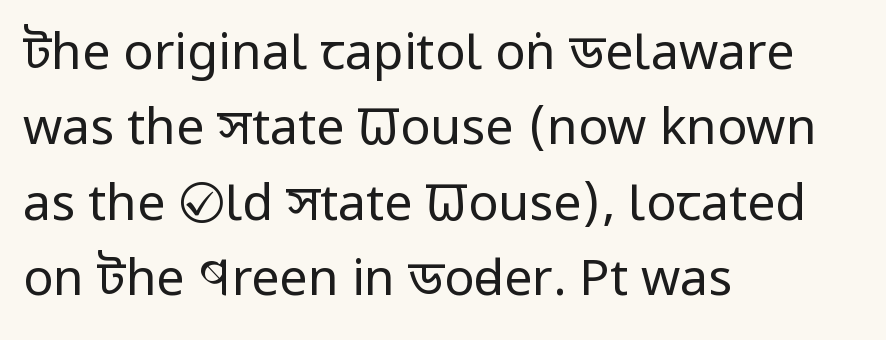
The image shows 50 px regular-weight, condensed sans-serif type, upright; set left-aligned, normal line spacing (1.51x), normal letter spacing, not underlined; low stroke contrast and a large x-height.
